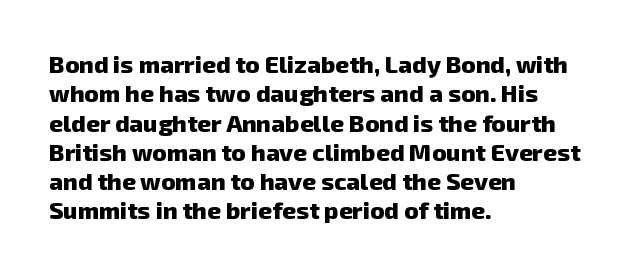
Q: Is the text bold? A: Yes.
Q: Is the text underlined? A: No.
Q: How is the paragraph aligned? A: Left-aligned.
Q: Is the spacing between letters normal or unusually wide? A: Normal.
